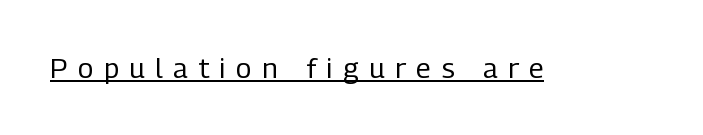
The image shows 28 px regular-weight, condensed sans-serif type, upright; set unusually wide letter spacing (+0.38 em), underlined; low stroke contrast and a medium x-height.
